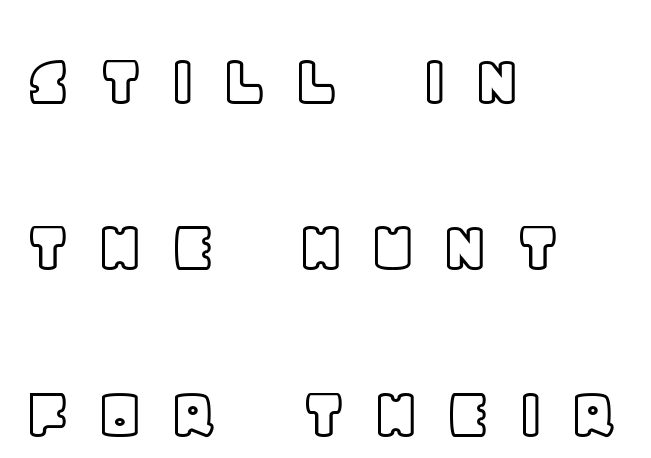
Q: Is the text italic (slanted)? A: No, it is upright.
Q: Is the text underlined? A: No.
Q: How is the paragraph aligned? A: Left-aligned.
Q: Is the spacing between letters normal or unusually wide? A: Unusually wide.
Q: Is the spacing between lines tight, normal or loose? A: Loose.
Q: Width (condensed, normal, or wide)? A: Normal.
Q: x-height? A: Large.
Q: Monospaced? A: No.
